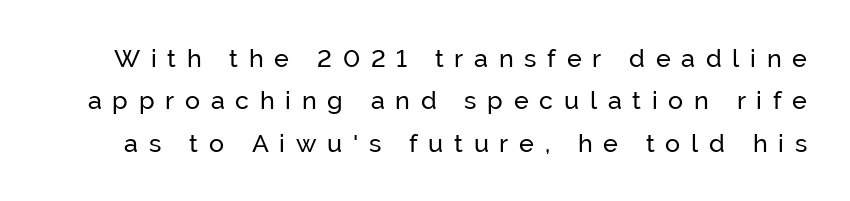
{"italic": "no", "underline": "no", "line_spacing": "normal", "line_spacing_ratio": 1.7, "letter_spacing": "wide", "letter_spacing_em": 0.43, "glyph_px": 25}
